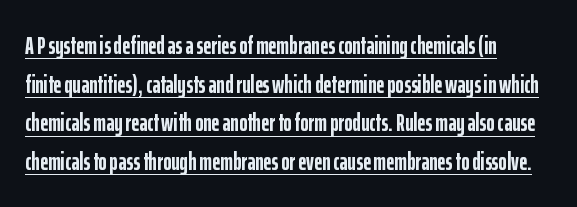
Every letter is thick-stroked: bold, no question. You can see a thin bar hugging the bottom of the glyphs. If you measured baseline to baseline, you'd find a middling distance. These lines stack with their left ends in a neat column.
